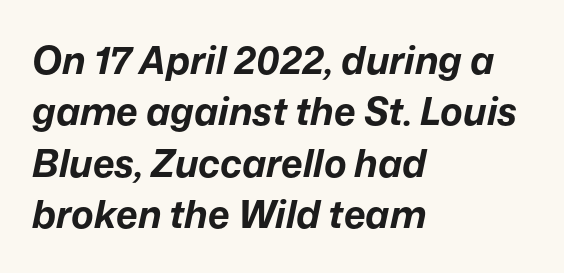
A classic flush-left, rag-right setting is used for this passage. Line spacing here is normal. A typesetter would call this zero additional tracking. Observe the lean: these are italic letterforms. Spacing verdict: proportional, widths tailored to each character. Strokes here are thick enough to call this a true bold.
